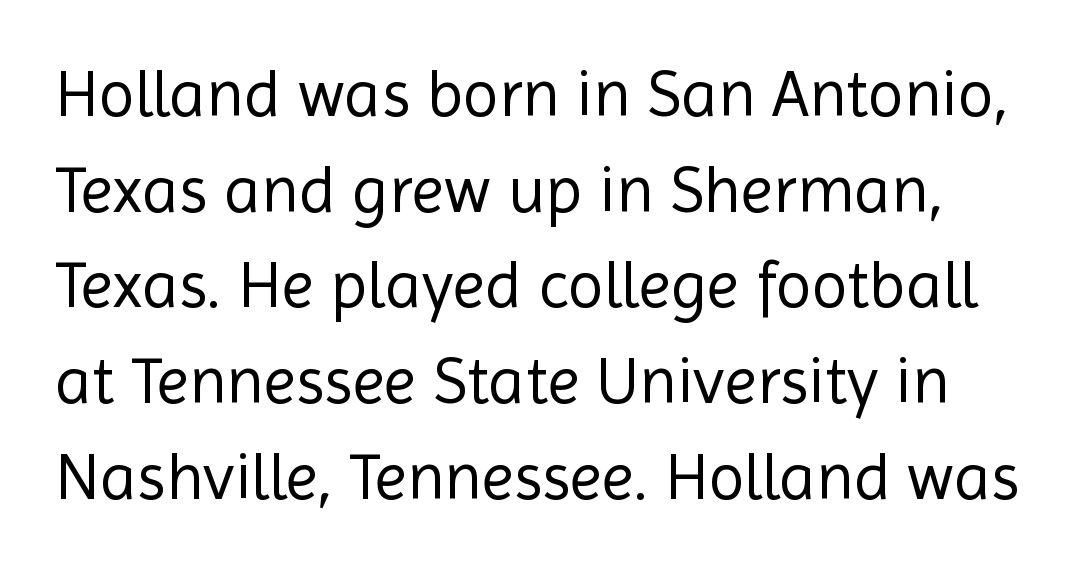
Q: Is the text bold? A: No.
Q: Is the text italic (slanted)? A: No, it is upright.
Q: Is the typeface a serif or a sans-serif typeface? A: Sans-serif.
Q: Is the text underlined? A: No.
Q: Is the spacing between letters normal or unusually wide? A: Normal.
Q: Is the spacing between lines tight, normal or loose? A: Normal.
Q: Width (condensed, normal, or wide)? A: Normal.
Q: x-height? A: Medium.
Q: Monospaced? A: No.
